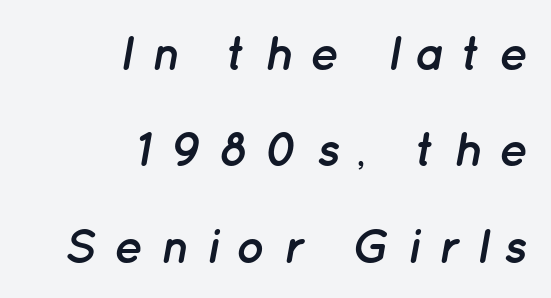
This is oblique type, the kind used for emphasis or titles. The foot of each line stays bare and open. Note the varied advance widths — an 'i' is clearly narrower than an 'm'. Substantial extra tracking has been applied to these lines. Typeset ragged left — the right edge is the straight one. What's the leading like? Stretched, with rows far apart.
